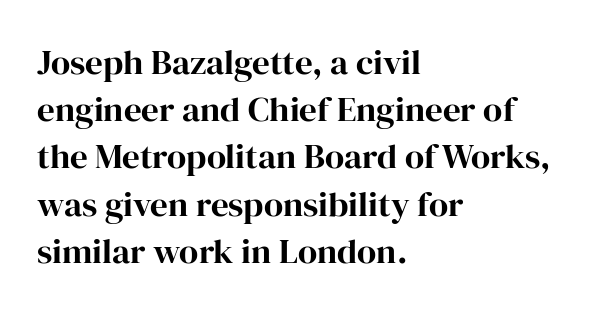
Q: Is the text italic (slanted)? A: No, it is upright.
Q: Is the typeface a serif or a sans-serif typeface? A: Serif.
Q: Is the text underlined? A: No.
Q: How is the paragraph aligned? A: Left-aligned.
Q: Is the spacing between letters normal or unusually wide? A: Normal.
Q: Is the spacing between lines tight, normal or loose? A: Normal.
Q: Width (condensed, normal, or wide)? A: Normal.
Q: Stroke contrast? A: High.
Q: x-height? A: Medium.
Q: Monospaced? A: No.
